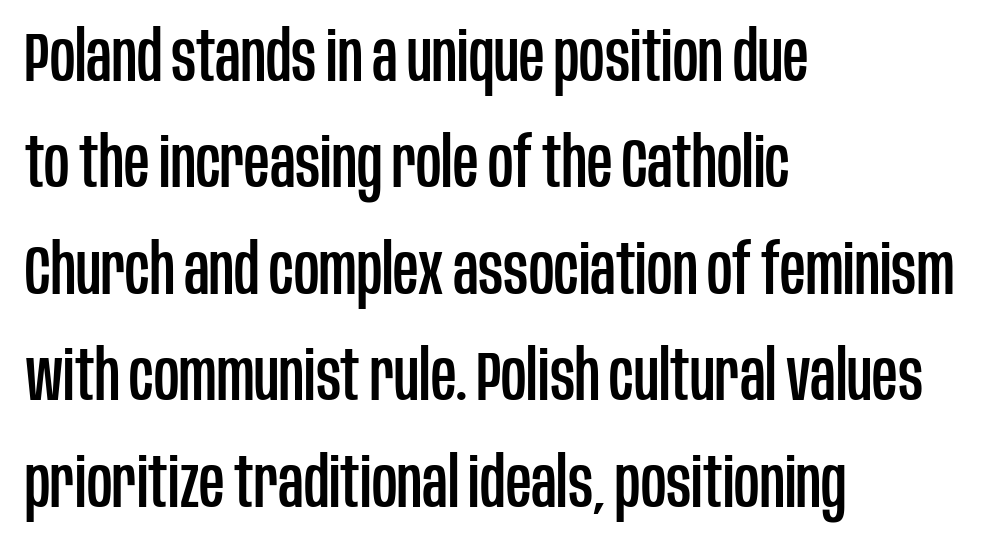
{"serif": "no", "italic": "no", "width": "condensed", "stroke_contrast": "low", "x_height": "large", "monospaced": "no", "underline": "no", "align": "left", "line_spacing": "normal", "line_spacing_ratio": 1.52, "letter_spacing": "normal", "letter_spacing_em": 0.0, "glyph_px": 70}
